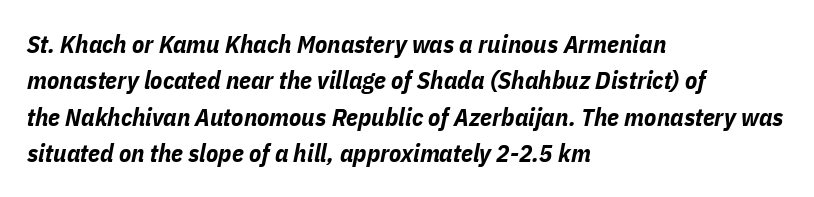
The image shows 25 px bold type, italic (leaning right); set left-aligned, normal line spacing (1.46x), normal letter spacing, not underlined.
